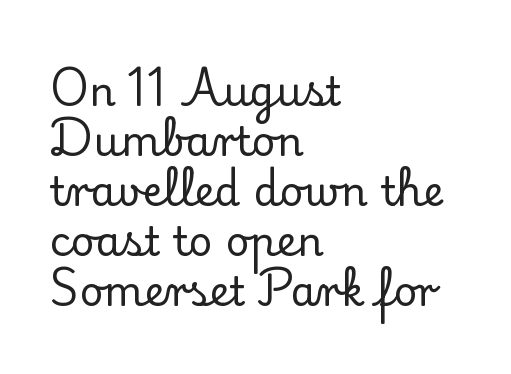
The image shows 41 px serif type, upright; set left-aligned, line spacing 1.22x, normal letter spacing, not underlined; low stroke contrast and a small x-height.
